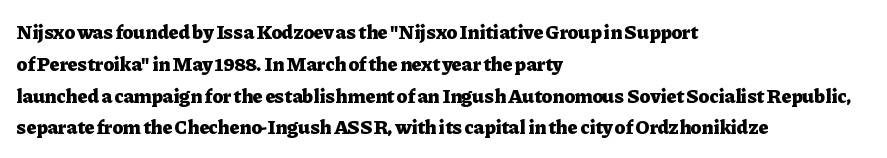
Q: Is the text bold? A: Yes.
Q: Is the text italic (slanted)? A: No, it is upright.
Q: Is the text underlined? A: No.
Q: How is the paragraph aligned? A: Left-aligned.
Q: Is the spacing between letters normal or unusually wide? A: Normal.
Q: Is the spacing between lines tight, normal or loose? A: Normal.
